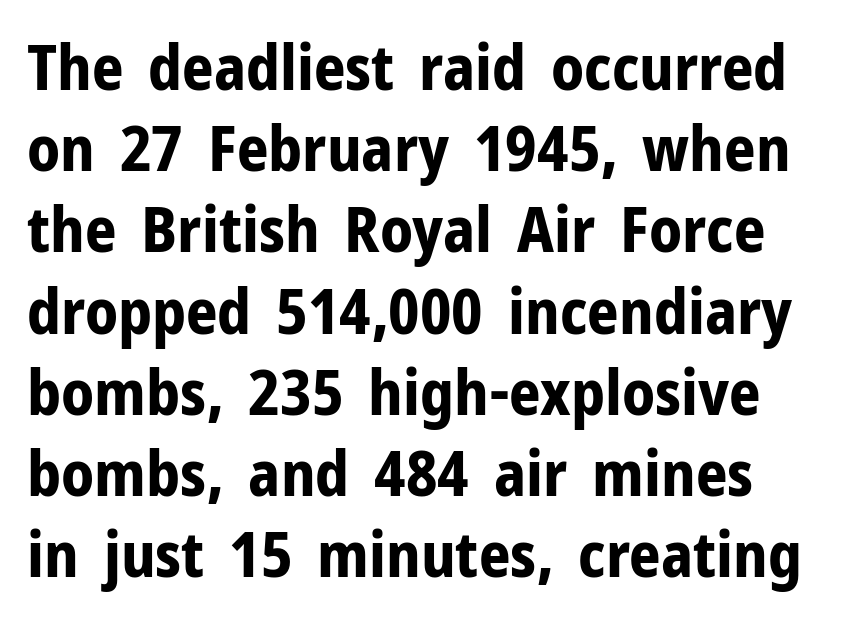
Q: Is the text bold? A: Yes.
Q: Is the text italic (slanted)? A: No, it is upright.
Q: Is the typeface a serif or a sans-serif typeface? A: Sans-serif.
Q: Is the text underlined? A: No.
Q: Is the spacing between letters normal or unusually wide? A: Normal.
Q: Is the spacing between lines tight, normal or loose? A: Normal.
Q: Width (condensed, normal, or wide)? A: Normal.
Q: Stroke contrast? A: Low.
Q: x-height? A: Medium.
Q: Monospaced? A: No.
